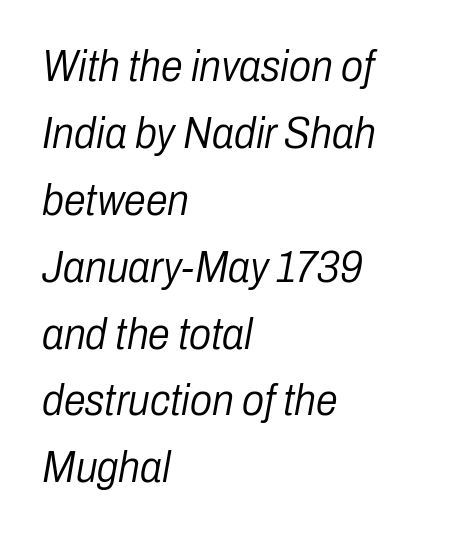
{"italic": "yes", "lean": "right", "slant_degrees": 10, "bold": "no", "weight": "light", "width": "condensed", "stroke_contrast": "low", "x_height": "medium", "monospaced": "no", "underline": "no", "align": "left", "line_spacing": "normal", "line_spacing_ratio": 1.52, "letter_spacing": "normal", "letter_spacing_em": 0.0, "glyph_px": 44}
